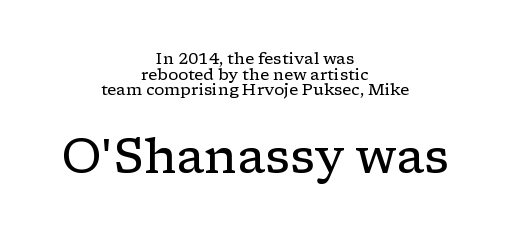
The image shows 48 px regular-weight, wide serif type, upright; set centered, tight line spacing (0.97x), normal letter spacing, not underlined; the second (bottom) block is 3.0x larger; low stroke contrast and a medium x-height.
